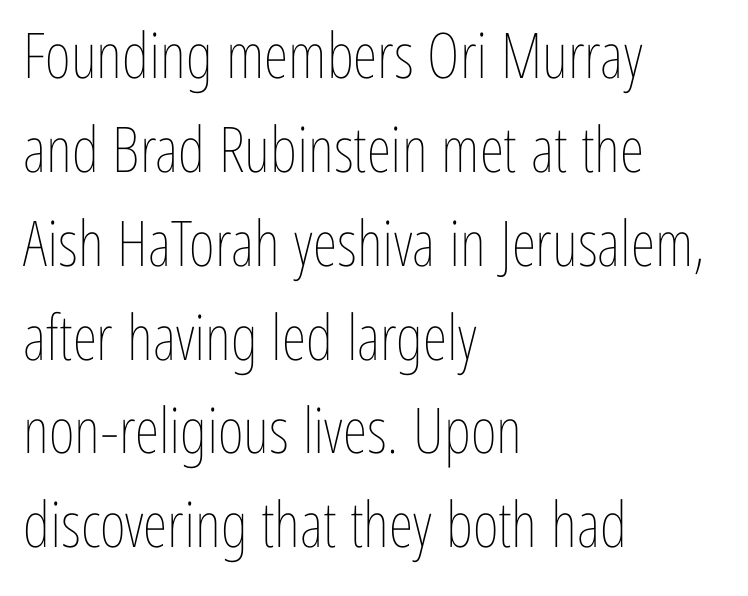
Q: Is the text bold? A: No.
Q: Is the text italic (slanted)? A: No, it is upright.
Q: Is the text underlined? A: No.
Q: How is the paragraph aligned? A: Left-aligned.
Q: Is the spacing between letters normal or unusually wide? A: Normal.
Q: Is the spacing between lines tight, normal or loose? A: Normal.
Q: Width (condensed, normal, or wide)? A: Condensed.
Q: Stroke contrast? A: Low.
Q: x-height? A: Medium.
Q: Monospaced? A: No.
